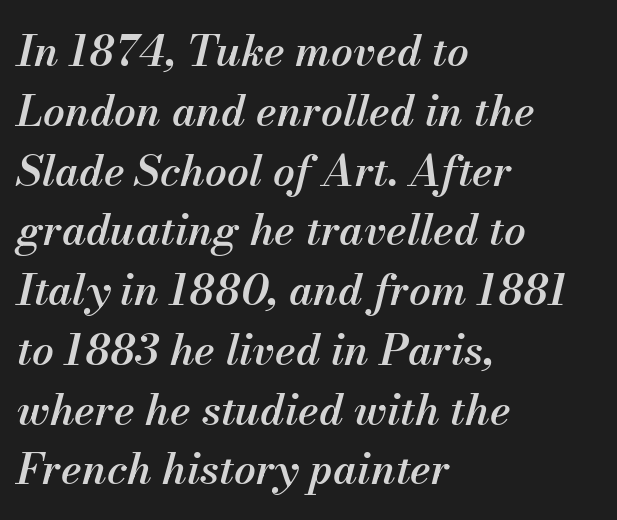
{"italic": "yes", "lean": "right", "slant_degrees": 13, "bold": "semi", "weight": "semibold", "width": "normal", "stroke_contrast": "medium", "x_height": "small", "monospaced": "no", "underline": "no", "align": "left", "line_spacing": "normal", "line_spacing_ratio": 1.39, "letter_spacing": "normal", "letter_spacing_em": 0.0, "glyph_px": 43}
